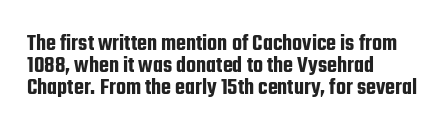
Notice how the stems are strictly vertical — no italics here. The typesetter chose a ragged-right arrangement here. This block would grow much taller if given ordinary leading; it's compressed now. The specimen omits any rule beneath the text block's lines. Short note: letters normally spaced.
